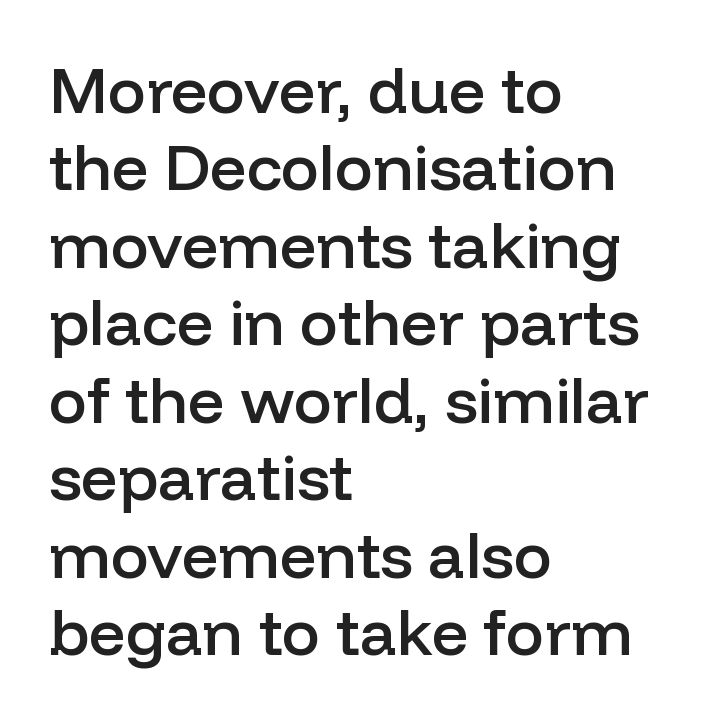
Q: Is the text bold? A: Semi-bold.
Q: Is the text italic (slanted)? A: No, it is upright.
Q: Is the typeface a serif or a sans-serif typeface? A: Sans-serif.
Q: Is the text underlined? A: No.
Q: How is the paragraph aligned? A: Left-aligned.
Q: Is the spacing between letters normal or unusually wide? A: Normal.
Q: Width (condensed, normal, or wide)? A: Normal.
Q: Stroke contrast? A: Low.
Q: x-height? A: Medium.
Q: Monospaced? A: No.
